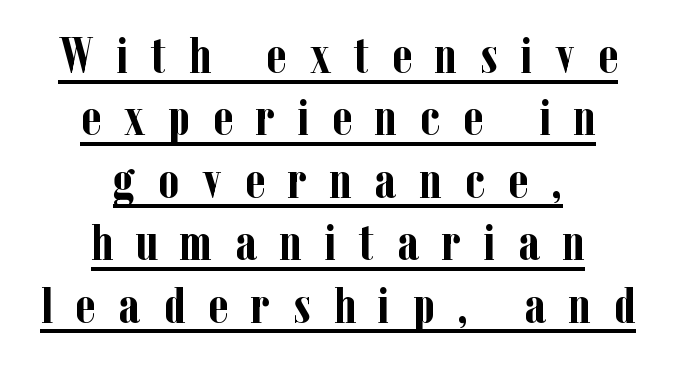
The image shows 52 px semibold, condensed serif type, upright; set centered, line spacing 1.2x, unusually wide letter spacing (+0.44 em), underlined; low stroke contrast and a medium x-height.
